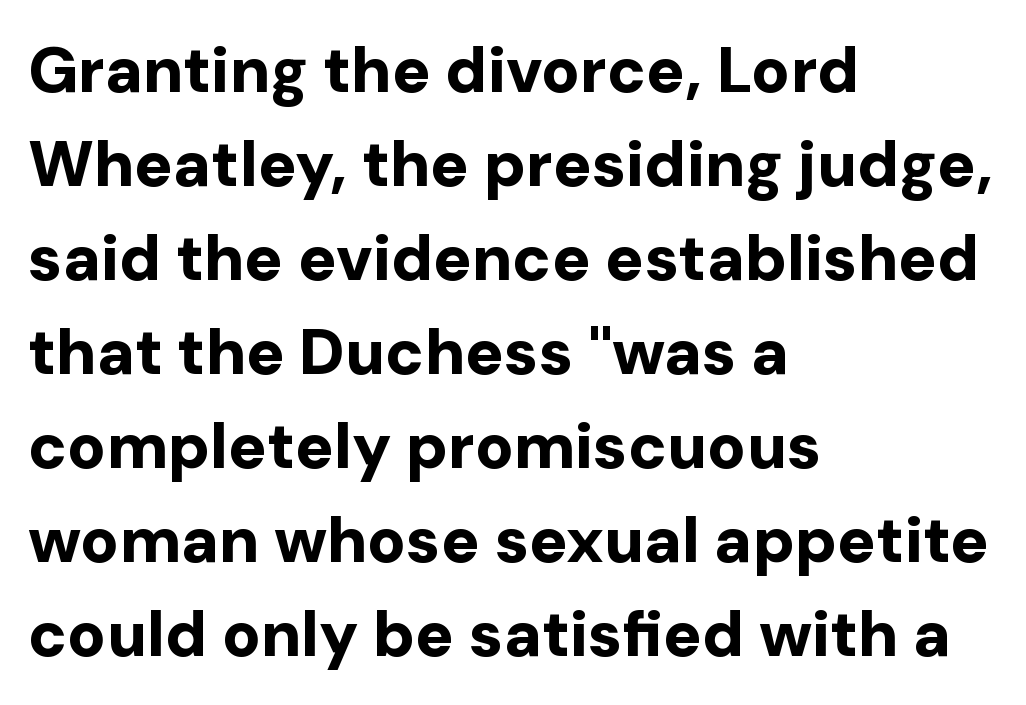
The image shows 64 px bold sans-serif type, upright; set left-aligned, normal line spacing (1.47x), normal letter spacing, not underlined; low stroke contrast and a medium x-height.
